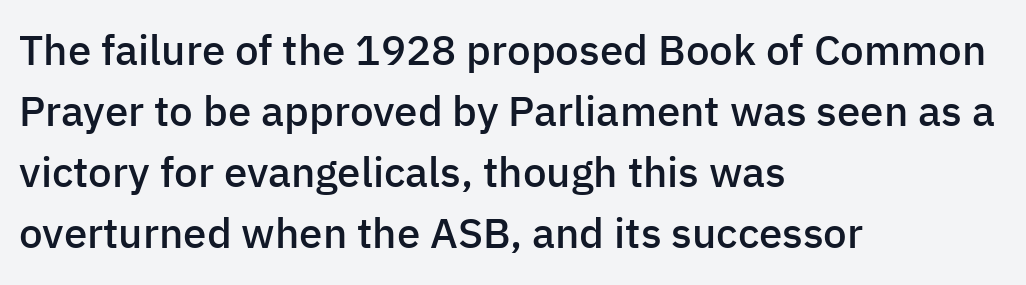
The axis of the letterforms is exactly vertical. This rendering uses left alignment, leaving the right contour irregular. Each letter keeps its own natural width here, so spacing adapts to shape. Underline: absent. Note: no serifs on the glyphs. Slightly chunky letters — semibold, I'd say, not full bold.
